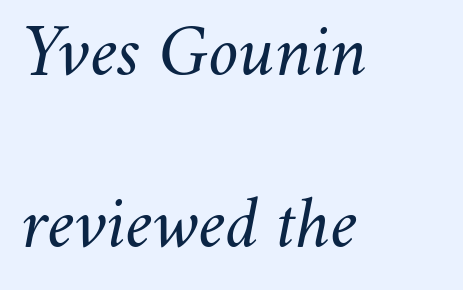
{"italic": "yes", "lean": "right", "slant_degrees": 11, "bold": "no", "weight": "regular", "width": "normal", "stroke_contrast": "medium", "x_height": "small", "monospaced": "no", "underline": "no", "align": "left", "line_spacing": "loose", "line_spacing_ratio": 2.35, "letter_spacing": "normal", "letter_spacing_em": 0.0, "glyph_px": 73}
